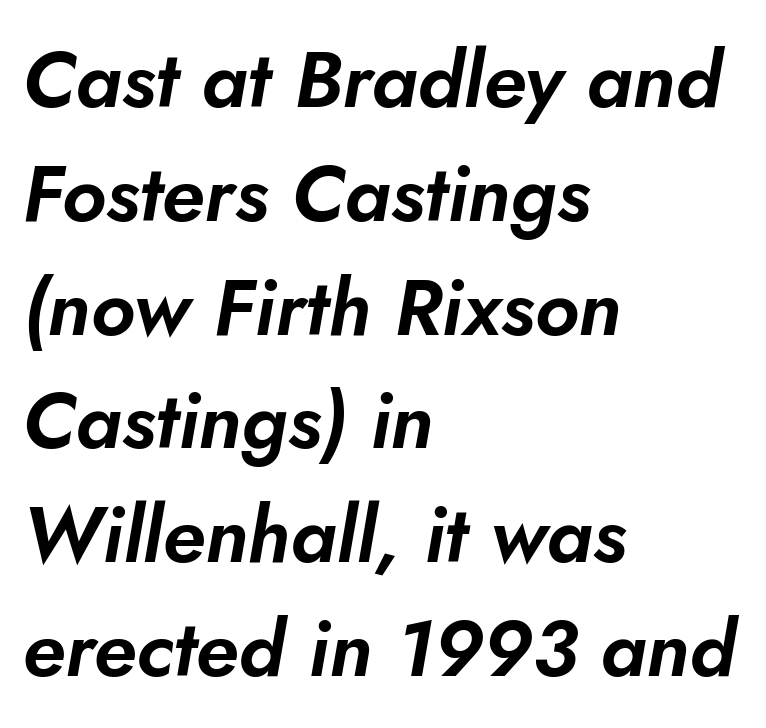
The image shows 79 px text type, italic (leaning right); set left-aligned, normal line spacing (1.44x), normal letter spacing, not underlined; low stroke contrast and a small x-height.
